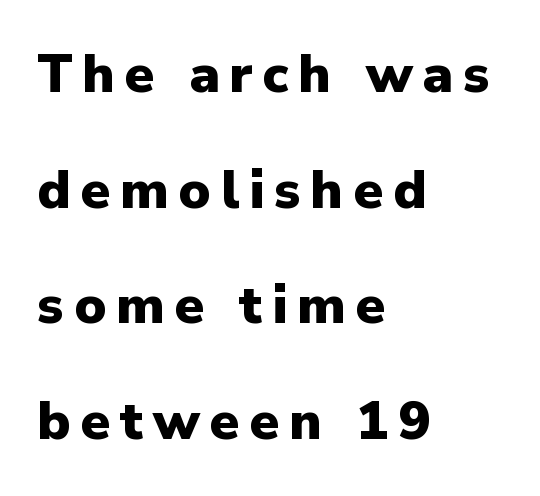
The passage shown is not underscored anywhere. Typesetter's note: full bold, strokes at maximum text heaviness. Looks like regular typesetting: each glyph gets only the width it needs. The lines in this sample share a left origin and differ only in where they stop. In terms of posture, this sample is upright.
